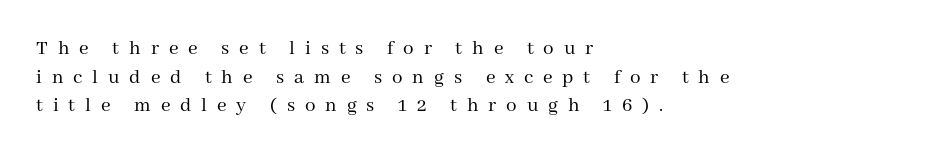
Horizontal alignment here is leftward, the default for most running prose. How would I describe the line gaps? Plain and ordinary. The font sits on the lighter half of the weight spectrum, regular included. Italic: no, the glyphs are upright roman.
